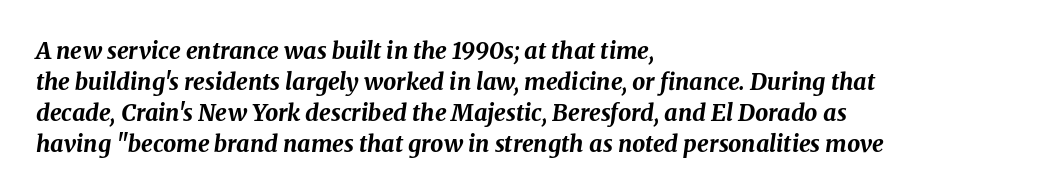
Notice how the stems are inclined rather than vertical — that's the hallmark of italics. The ragged edge is on the right, which tells us the setting is flush left. Descender tails drop into unmarked territory. The glyphs have the mass of a bold cut. Letter spacing: default. Notice how descenders clear the ascenders below comfortably — that's standard leading.
